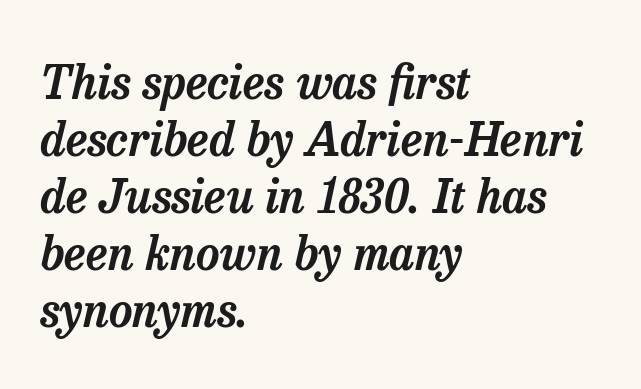
The setting favours the left margin, as ordinary paragraphs usually do. Between one letter and the next there's only the usual sliver of space. The face used here is proportionally spaced, like ordinary book or web type. The foot of each line stays bare and open.
